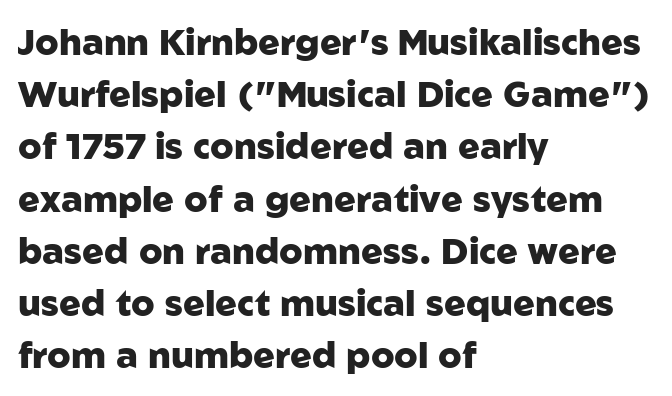
The paragraph shown leans on its left margin. The gaps between neighbouring characters are ordinary and unremarkable. Note the varied advance widths — an 'i' is clearly narrower than an 'm'. One glance says typical: line gaps are just what's usual. The area under the type is left untouched.
